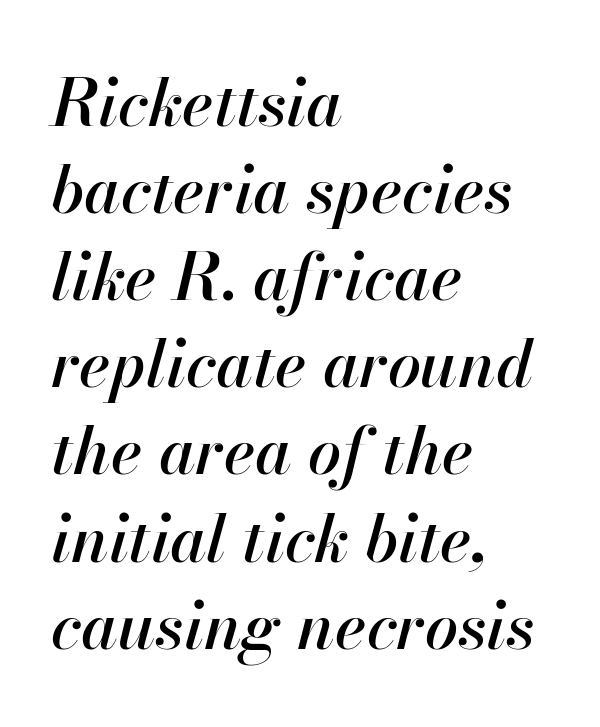
Q: Is the text italic (slanted)? A: Yes, it leans right by about 13 degrees.
Q: Is the text underlined? A: No.
Q: How is the paragraph aligned? A: Left-aligned.
Q: Is the spacing between letters normal or unusually wide? A: Normal.
Q: Is the spacing between lines tight, normal or loose? A: Normal.
Q: Width (condensed, normal, or wide)? A: Normal.
Q: Stroke contrast? A: High.
Q: x-height? A: Small.
Q: Monospaced? A: No.
